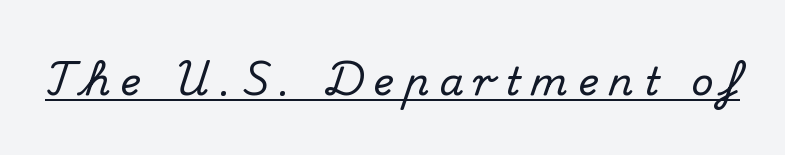
Q: Is the text italic (slanted)? A: Yes.
Q: Is the typeface a serif or a sans-serif typeface? A: Serif.
Q: Is the text underlined? A: Yes.
Q: Is the spacing between letters normal or unusually wide? A: Unusually wide.
Q: Width (condensed, normal, or wide)? A: Normal.
Q: Stroke contrast? A: Medium.
Q: x-height? A: Small.
Q: Monospaced? A: No.
